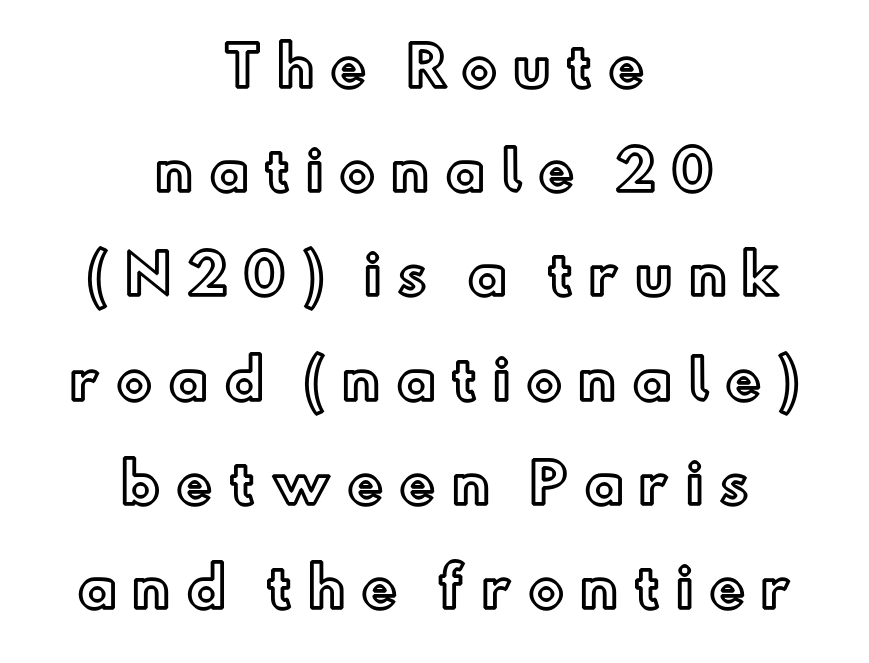
{"italic": "no", "width": "normal", "x_height": "small", "monospaced": "no", "underline": "no", "align": "center", "line_spacing": "loose", "line_spacing_ratio": 1.93, "letter_spacing": "wide", "letter_spacing_em": 0.29, "glyph_px": 54}
